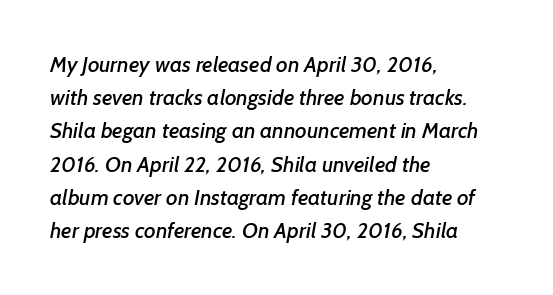
Q: Is the text underlined? A: No.
Q: How is the paragraph aligned? A: Left-aligned.
Q: Is the spacing between letters normal or unusually wide? A: Normal.
Q: Is the spacing between lines tight, normal or loose? A: Normal.
